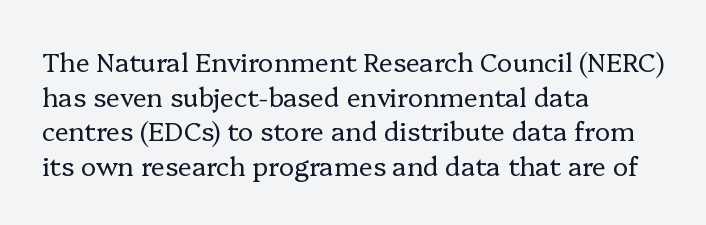
No chunkiness to these letters — they're not bold. A classic flush-left, rag-right setting is used for this passage. One glance says typical: line gaps are just what's usual. The letters sit at their default tracking, neither squeezed nor spread.
